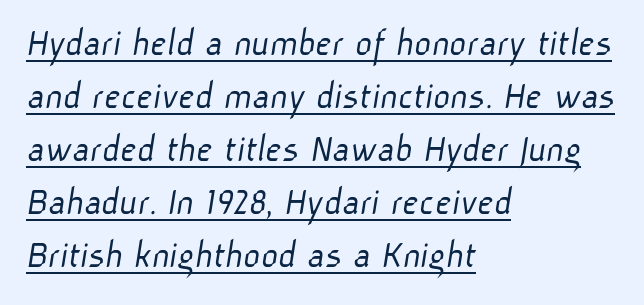
{"serif": "no", "bold": "no", "weight": "light", "width": "normal", "stroke_contrast": "low", "x_height": "medium", "monospaced": "no", "underline": "yes", "align": "left", "line_spacing": "normal", "line_spacing_ratio": 1.29, "letter_spacing": "normal", "letter_spacing_em": 0.0, "glyph_px": 41}
